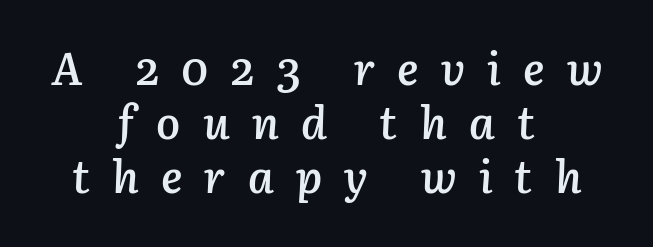
Firm but not heavy-handed strokes: this text is semibold. The tracking jumps out immediately: characters are airy and widely separated. The passage shown is typed in a proportional face where columns would drift. Only glyphs here, with clear space below each row. Emphasis-style slanted type is in use.
